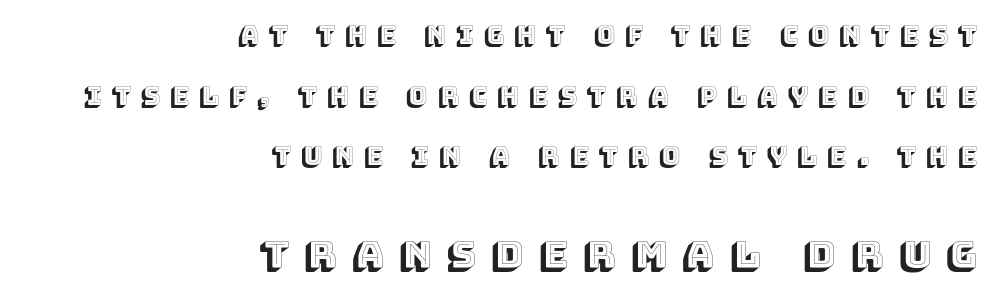
Characters remain perfectly vertical along every line. The space between consecutive lines is lavish. Casual observation: everything's shoved over to the right. Looks like regular typesetting: each glyph gets only the width it needs. Rule under the text: the space is simply empty. Compare the two chunks: the lower has the greater cap height.
